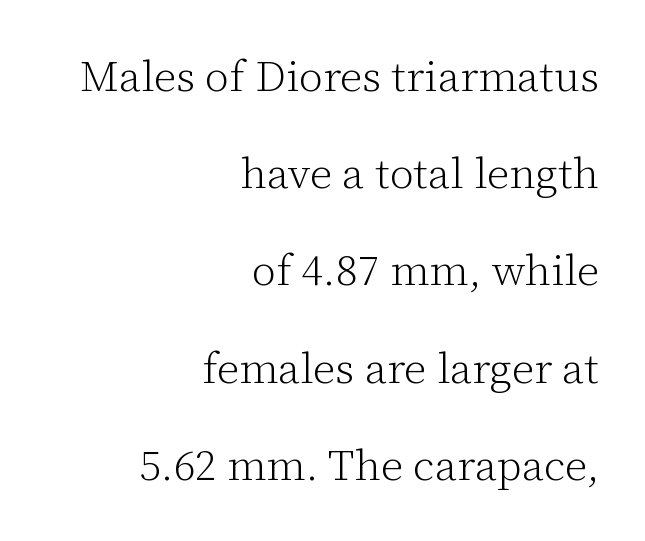
The image shows 43 px light serif type, upright; set right-aligned, loose line spacing (2.26x), normal letter spacing, not underlined; low stroke contrast and a medium x-height.
